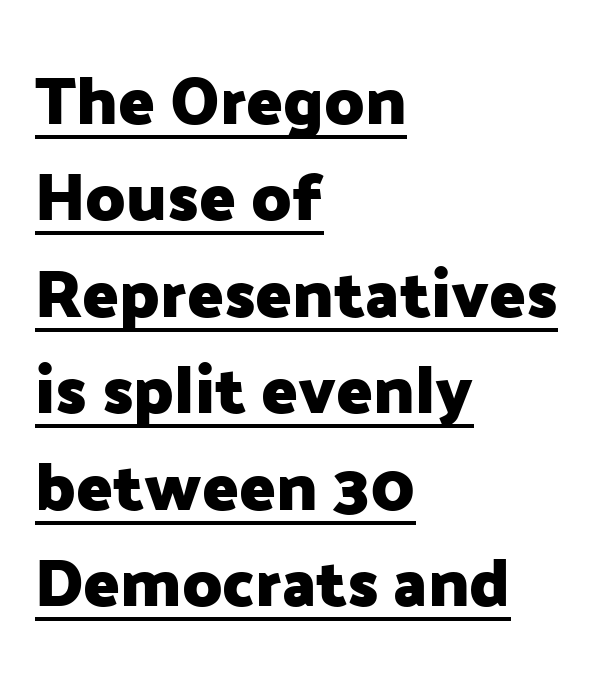
Q: Is the text bold? A: Yes.
Q: Is the text italic (slanted)? A: No, it is upright.
Q: Is the typeface a serif or a sans-serif typeface? A: Sans-serif.
Q: Is the text underlined? A: Yes.
Q: How is the paragraph aligned? A: Left-aligned.
Q: Is the spacing between letters normal or unusually wide? A: Normal.
Q: Is the spacing between lines tight, normal or loose? A: Normal.
Q: Width (condensed, normal, or wide)? A: Normal.
Q: Stroke contrast? A: Low.
Q: x-height? A: Medium.
Q: Monospaced? A: No.
